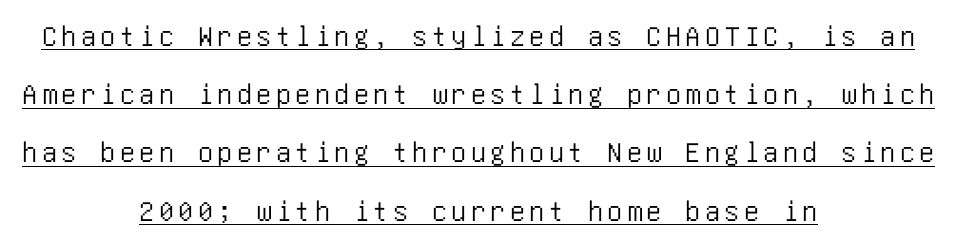
Caption: multi-line text, centered on the measure. Tall strokes in this sample are plumb rather than angled. These characters rest on top of a visible drawn line. Typographically, this falls in the sans-serif category.
